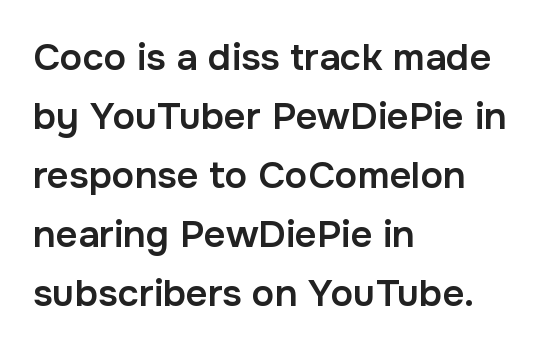
Is this a fixed-width face? No — the glyphs have proportional, varying widths. The baseline area is clear. The compositor pushed each line to the left boundary. Quick note: interline space is typical. In terms of letterform style, serifs are entirely absent. The lettering holds an erect, upright posture throughout.
